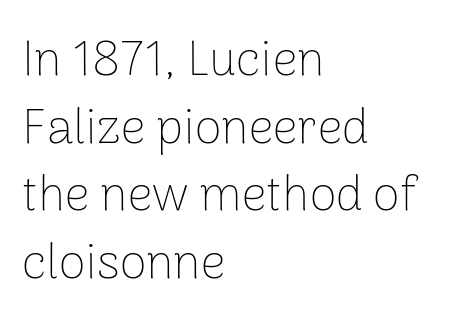
{"serif": "no", "italic": "no", "bold": "no", "weight": "thin", "width": "normal", "stroke_contrast": "low", "x_height": "medium", "monospaced": "no", "underline": "no", "align": "left", "line_spacing": "normal", "line_spacing_ratio": 1.38, "letter_spacing": "normal", "letter_spacing_em": 0.0, "glyph_px": 49}
